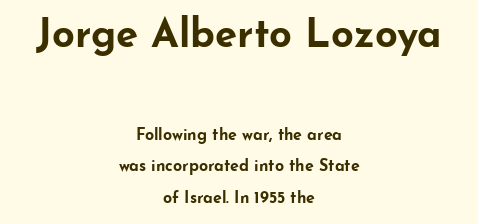
Character size in the leading block exceeds that of the trailing block. The block of text is sparse from top to bottom, with ample space between rows. This sample is center-justified, so both line endings float freely. The gaps between neighbouring characters are ordinary and unremarkable.
